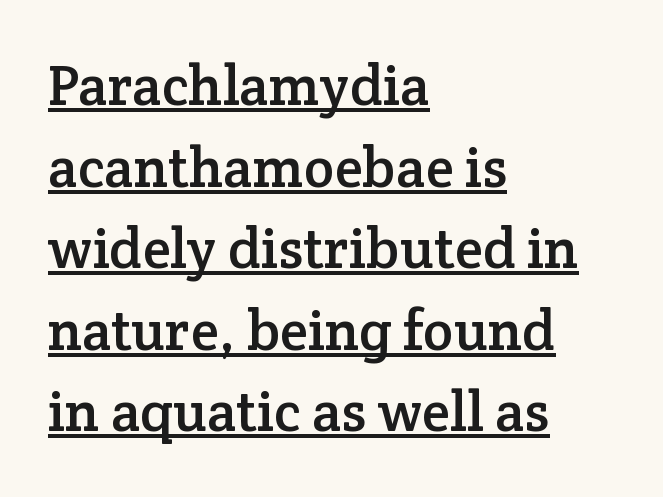
The image shows 57 px serif type, upright; set left-aligned, normal line spacing (1.43x), normal letter spacing, underlined; low stroke contrast and a medium x-height.
